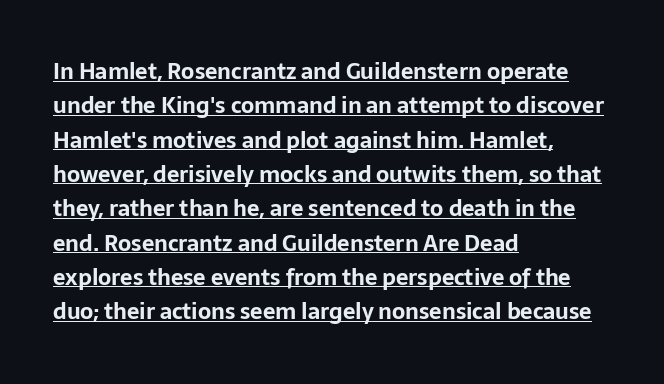
Caption: bold face, heavy strokes. You can tell it's not italic because the verticals are truly vertical. The rows are spaced the way most documents space them. This rendering leaves character spacing at its baseline value.
